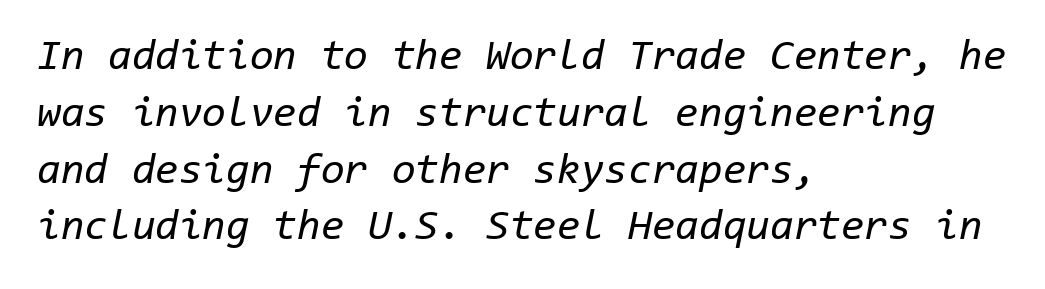
Students, note that the glyphs here touch the page at normal intervals. A typesetter would call this monospace, since all characters share one set width. Designer's note — italics engaged. Every row of glyphs begins at an identical x-position on the left. Regular leading. Nobody drew a line under any word here.
